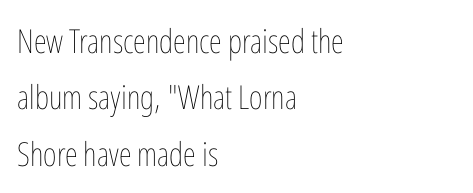
Looks like regular typesetting: each glyph gets only the width it needs. The rag falls on the right side of this text block. The letters look calm and open, with moderate or lighter stems. No italicization has been applied; the sample stays upright. The zone under the glyphs is completely vacant.
